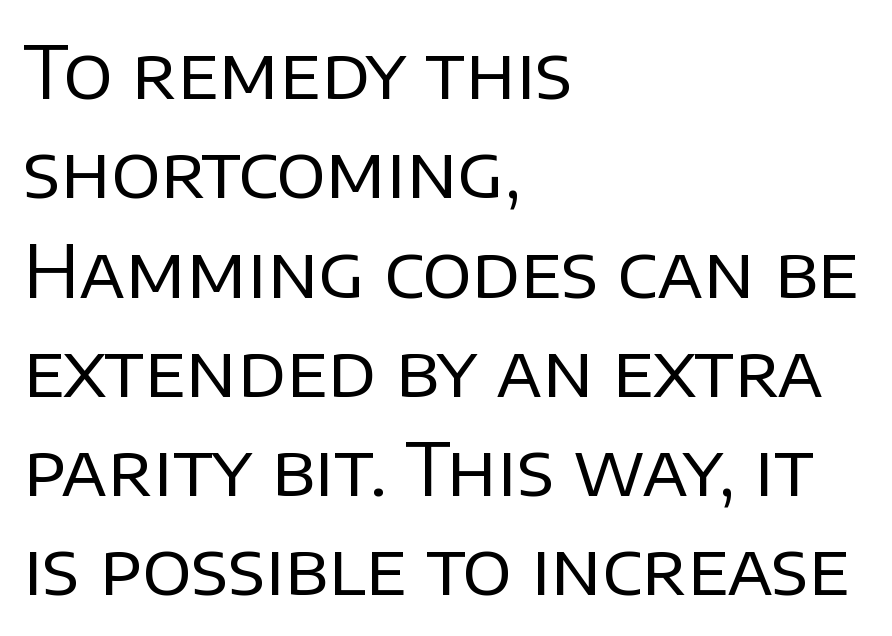
Q: Is the text bold? A: No.
Q: Is the text italic (slanted)? A: No, it is upright.
Q: Is the typeface a serif or a sans-serif typeface? A: Sans-serif.
Q: Is the text underlined? A: No.
Q: How is the paragraph aligned? A: Left-aligned.
Q: Is the spacing between letters normal or unusually wide? A: Normal.
Q: Is the spacing between lines tight, normal or loose? A: Normal.
Q: Width (condensed, normal, or wide)? A: Normal.
Q: Stroke contrast? A: Low.
Q: x-height? A: Large.
Q: Monospaced? A: No.
